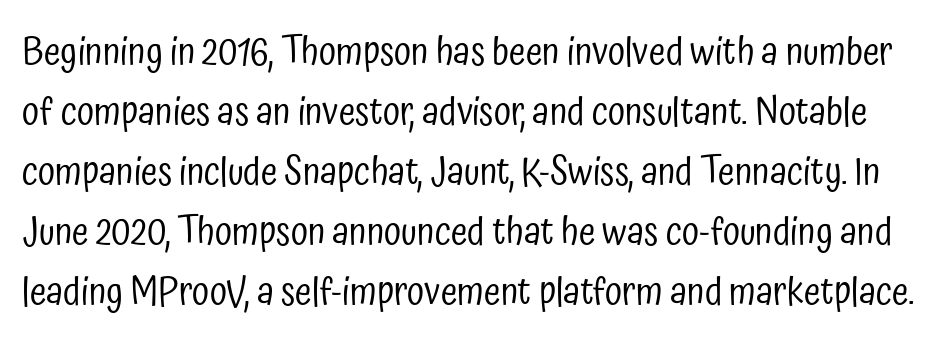
Q: Is the text bold? A: No.
Q: Is the text italic (slanted)? A: No, it is upright.
Q: Is the typeface a serif or a sans-serif typeface? A: Sans-serif.
Q: Is the text underlined? A: No.
Q: Is the spacing between letters normal or unusually wide? A: Normal.
Q: Is the spacing between lines tight, normal or loose? A: Normal.
Q: Width (condensed, normal, or wide)? A: Condensed.
Q: Stroke contrast? A: Low.
Q: x-height? A: Medium.
Q: Monospaced? A: No.
